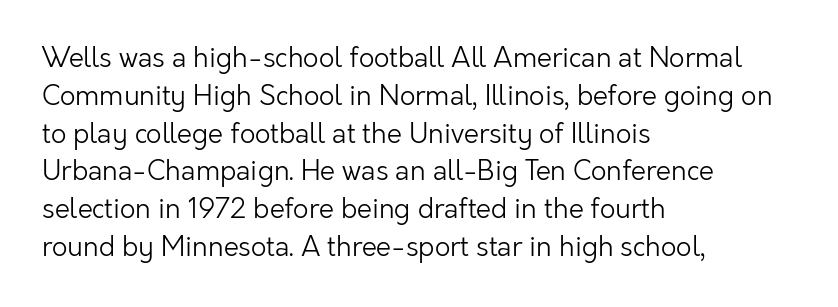
Q: Is the text bold? A: No.
Q: Is the text italic (slanted)? A: No, it is upright.
Q: Is the text underlined? A: No.
Q: How is the paragraph aligned? A: Left-aligned.
Q: Is the spacing between letters normal or unusually wide? A: Normal.
Q: Is the spacing between lines tight, normal or loose? A: Normal.
